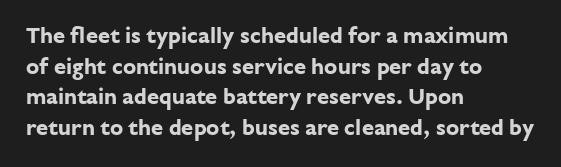
{"italic": "no", "bold": "yes", "underline": "no", "align": "left", "line_spacing": "normal", "line_spacing_ratio": 1.39, "letter_spacing": "normal", "letter_spacing_em": 0.0, "glyph_px": 22}
